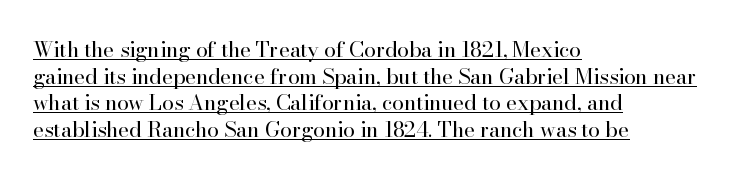
The image shows 21 px text type, upright; set left-aligned, normal line spacing (1.27x), normal letter spacing, underlined.
